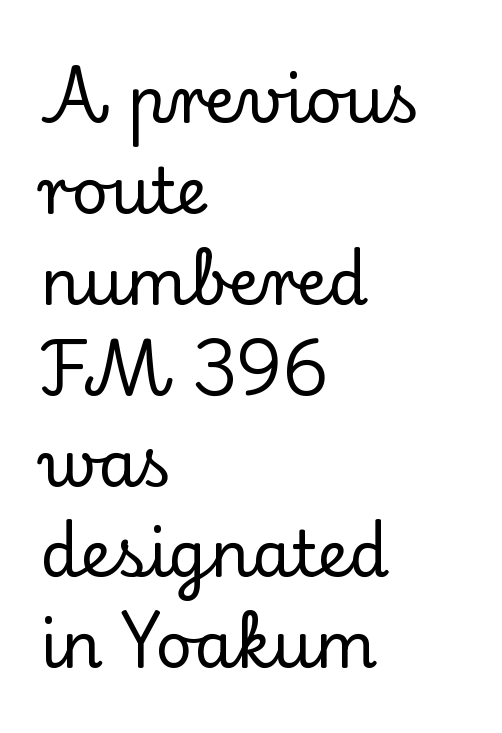
{"serif": "yes", "italic": "no", "width": "normal", "stroke_contrast": "low", "x_height": "small", "monospaced": "no", "underline": "no", "align": "left", "line_spacing": "normal", "line_spacing_ratio": 1.42, "letter_spacing": "normal", "letter_spacing_em": 0.0, "glyph_px": 64}
